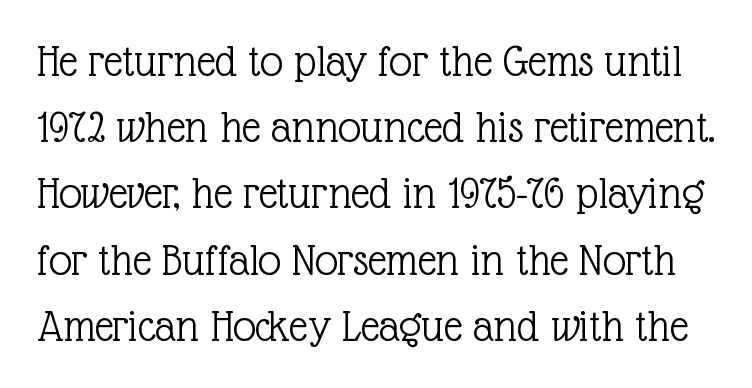
{"serif": "yes", "italic": "no", "bold": "no", "weight": "light", "width": "normal", "x_height": "medium", "monospaced": "no", "underline": "no", "line_spacing": "normal", "line_spacing_ratio": 1.44, "letter_spacing": "normal", "letter_spacing_em": 0.0, "glyph_px": 46}
